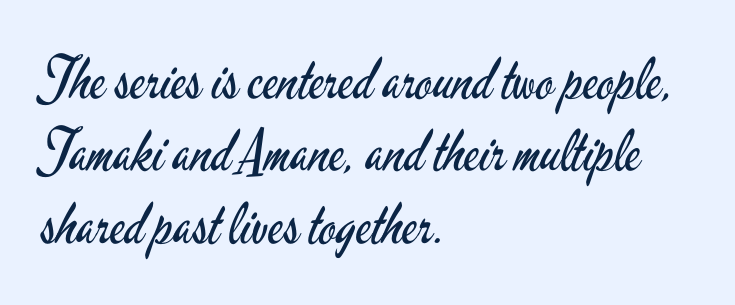
The zone under the glyphs is completely vacant. Ink coverage per letter is moderate at most. A typesetter would label this face a sans. The lines are quadded left. This sample uses plain, unmodified letter spacing. Character widths vary here, with narrow letters taking less room than wide ones.
